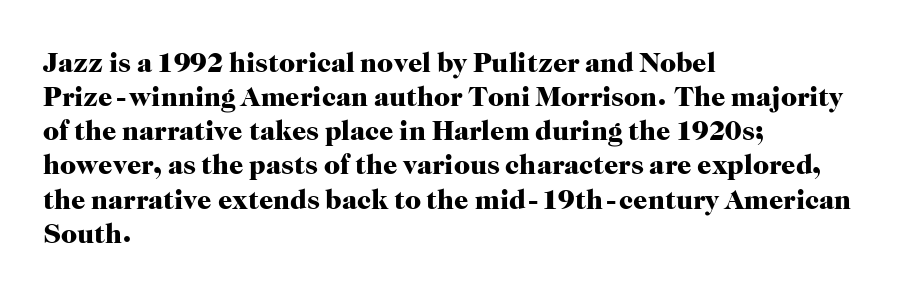
Q: Is the text bold? A: Yes.
Q: Is the text italic (slanted)? A: No, it is upright.
Q: Is the typeface a serif or a sans-serif typeface? A: Serif.
Q: Is the text underlined? A: No.
Q: How is the paragraph aligned? A: Left-aligned.
Q: Is the spacing between letters normal or unusually wide? A: Normal.
Q: Width (condensed, normal, or wide)? A: Normal.
Q: Stroke contrast? A: High.
Q: x-height? A: Medium.
Q: Monospaced? A: No.
